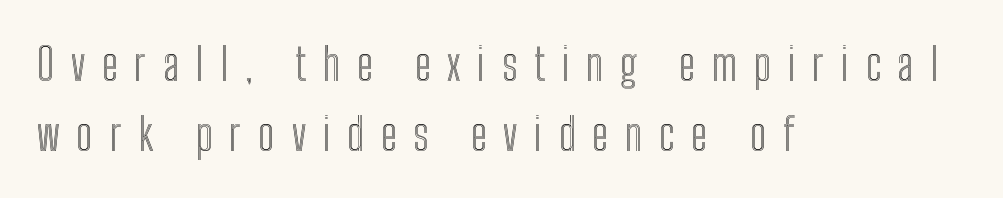
{"italic": "no", "width": "condensed", "x_height": "medium", "monospaced": "no", "underline": "no", "align": "left", "line_spacing": "normal", "line_spacing_ratio": 1.58, "letter_spacing": "wide", "letter_spacing_em": 0.38, "glyph_px": 44}
